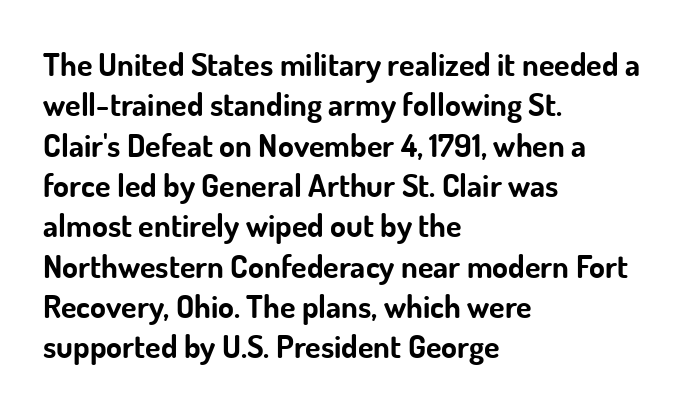
Q: Is the text bold? A: Yes.
Q: Is the text italic (slanted)? A: No, it is upright.
Q: Is the typeface a serif or a sans-serif typeface? A: Sans-serif.
Q: Is the text underlined? A: No.
Q: How is the paragraph aligned? A: Left-aligned.
Q: Is the spacing between letters normal or unusually wide? A: Normal.
Q: Is the spacing between lines tight, normal or loose? A: Normal.
Q: Width (condensed, normal, or wide)? A: Normal.
Q: Stroke contrast? A: Low.
Q: x-height? A: Small.
Q: Monospaced? A: No.
